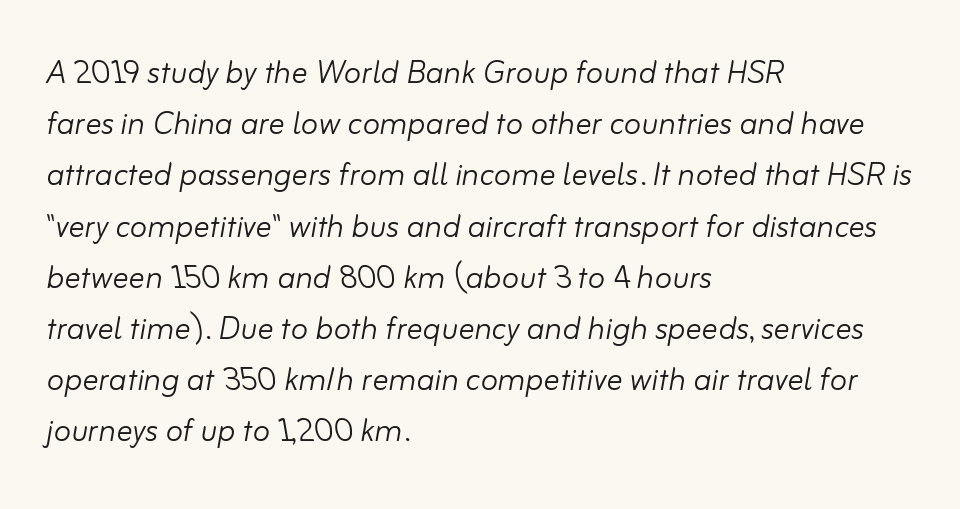
Do the characters align in a grid? No, the font is proportional. Beneath every word, the page is bare. A typesetter would mark this as italic. Observe the ordinary spacing: letters are neighbours, not strangers. Regular leading. Stems here are at most as thick as an everyday book face.
